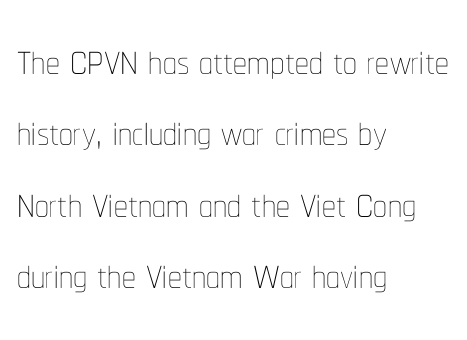
{"italic": "no", "bold": "no", "weight": "thin", "width": "condensed", "stroke_contrast": "low", "x_height": "medium", "monospaced": "no", "underline": "no", "align": "left", "line_spacing": "normal", "line_spacing_ratio": 1.3, "letter_spacing": "normal", "letter_spacing_em": 0.0, "glyph_px": 55}
